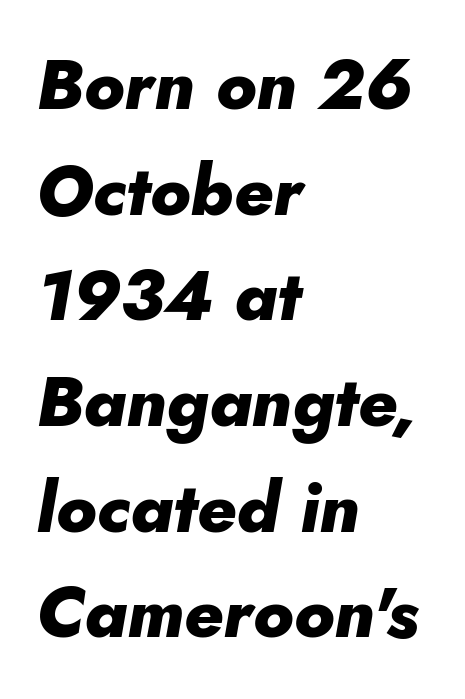
Q: Is the text bold? A: Yes.
Q: Is the text italic (slanted)? A: Yes, it leans right by about 10 degrees.
Q: Is the text underlined? A: No.
Q: How is the paragraph aligned? A: Left-aligned.
Q: Is the spacing between letters normal or unusually wide? A: Normal.
Q: Is the spacing between lines tight, normal or loose? A: Normal.
Q: Width (condensed, normal, or wide)? A: Normal.
Q: Stroke contrast? A: Low.
Q: x-height? A: Small.
Q: Monospaced? A: No.
